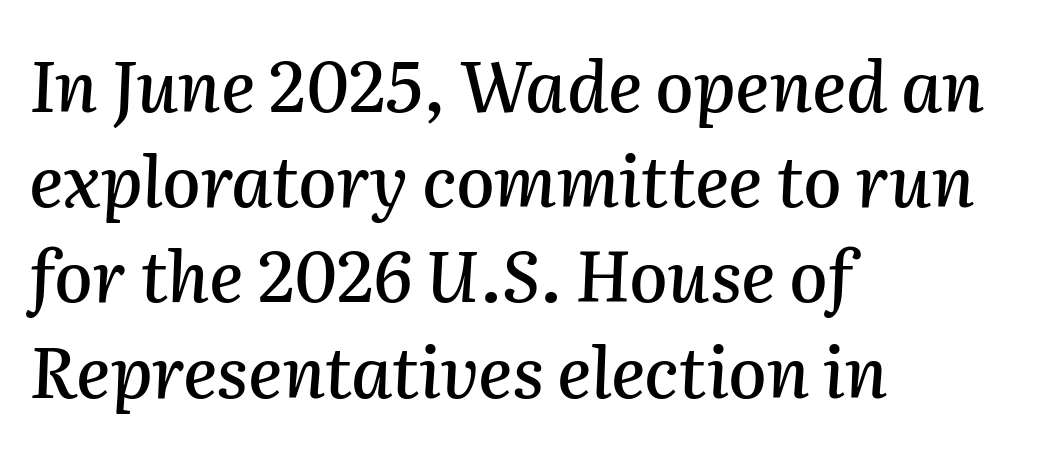
The image shows 70 px text type, italic (leaning right); set left-aligned, normal line spacing (1.36x), normal letter spacing, not underlined; medium stroke contrast and a medium x-height.
